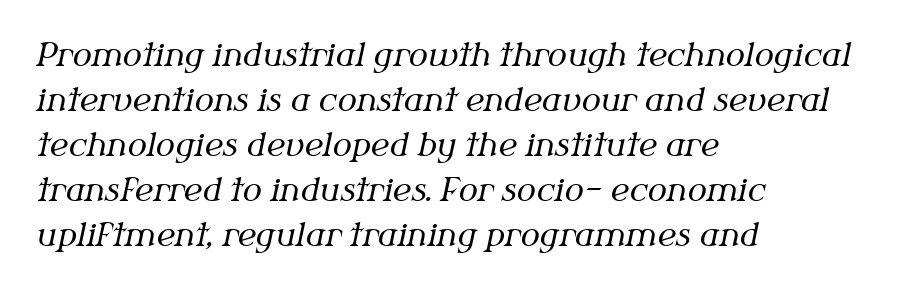
The image shows 32 px regular-weight serif type, italic (leaning right); set left-aligned, normal line spacing (1.41x), normal letter spacing, not underlined; medium stroke contrast and a medium x-height.
